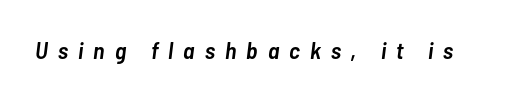
The image shows 24 px text type, italic (leaning right); set unusually wide letter spacing (+0.42 em), not underlined.
